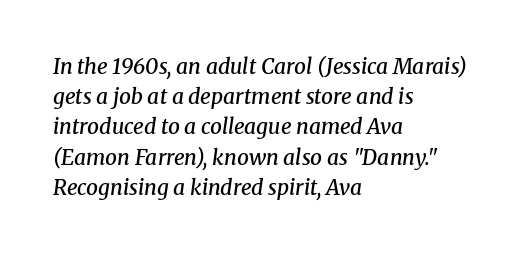
The image shows 21 px text type, italic (leaning right); set left-aligned, normal line spacing (1.44x), normal letter spacing, not underlined.
